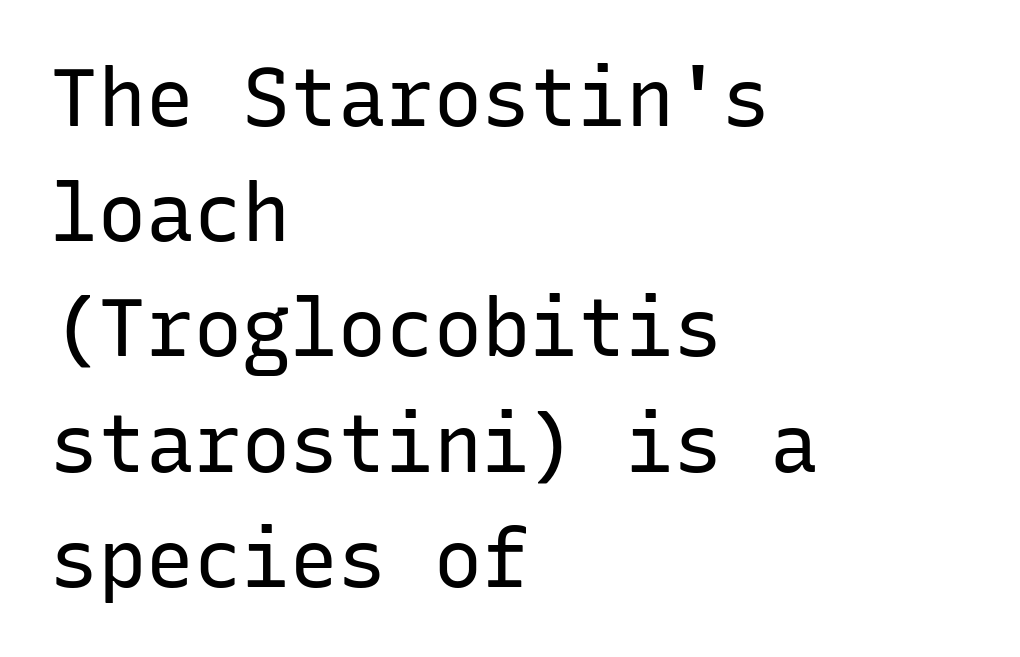
The designer left line spacing at the default. Characters follow at the spacing the type designer built in. To sum up the face: it is a sans, with no serifs. Italic: no, the glyphs are upright roman. Is this a fixed-width face? Yes — each glyph sits in an identical cell.
